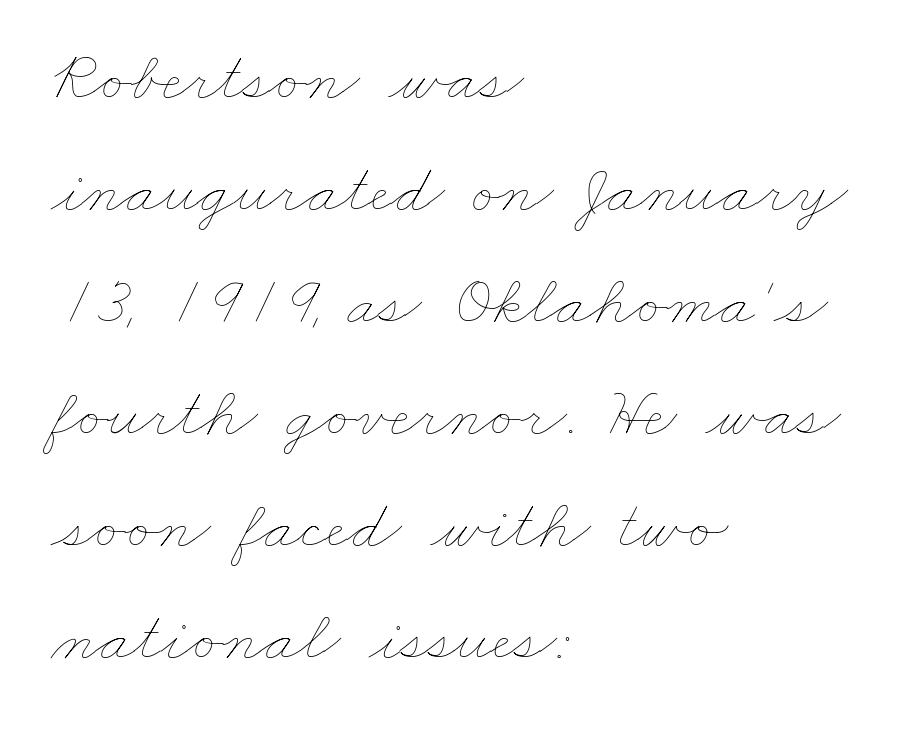
Underlining? Definitely not there. The text block is weighted toward the left margin, trailing off unevenly rightward. One glance says typical: line gaps are just what's usual. On a weight scale, this lands at 450 or below. The letterforms sit shoulder to shoulder at normal distance.
